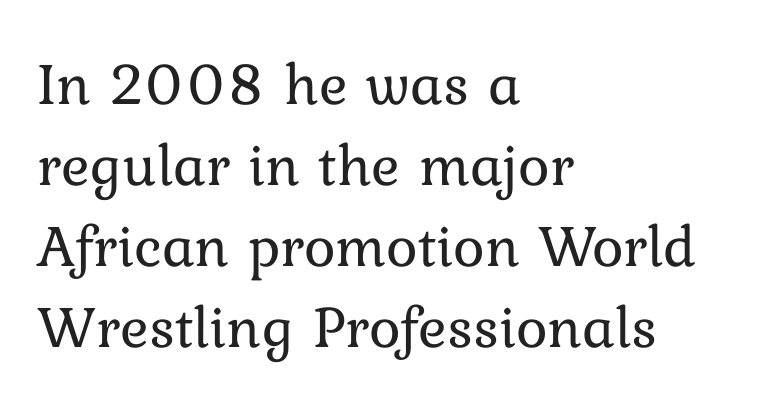
Caption: standard tracking, unaltered. Weight: regular or lighter. Leading matches the norm, producing a regular column. Honestly, there is no underline to notice here at all.
